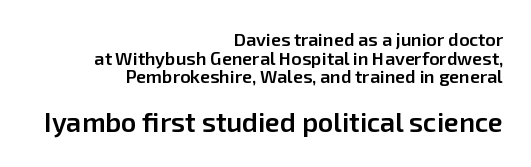
Q: Is the text bold? A: Semi-bold.
Q: Is the text italic (slanted)? A: No, it is upright.
Q: Is the text underlined? A: No.
Q: How is the paragraph aligned? A: Right-aligned.
Q: Is the spacing between letters normal or unusually wide? A: Normal.
Q: Is the spacing between lines tight, normal or loose? A: Tight.
Q: Which block of text is set in a larger size, the first (top) or the second (bottom)? A: The second (bottom) one.
